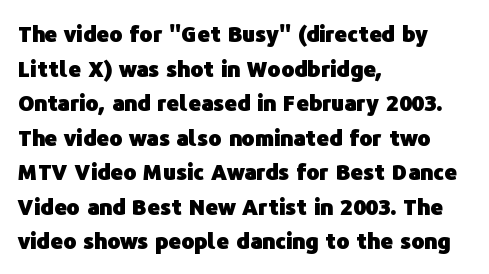
Q: Is the text bold? A: Yes.
Q: Is the text italic (slanted)? A: No, it is upright.
Q: Is the text underlined? A: No.
Q: How is the paragraph aligned? A: Left-aligned.
Q: Is the spacing between letters normal or unusually wide? A: Normal.
Q: Is the spacing between lines tight, normal or loose? A: Normal.
